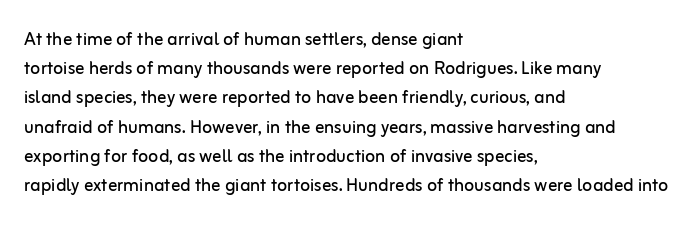
Q: Is the text bold? A: No.
Q: Is the text italic (slanted)? A: No, it is upright.
Q: Is the text underlined? A: No.
Q: How is the paragraph aligned? A: Left-aligned.
Q: Is the spacing between letters normal or unusually wide? A: Normal.
Q: Is the spacing between lines tight, normal or loose? A: Normal.
